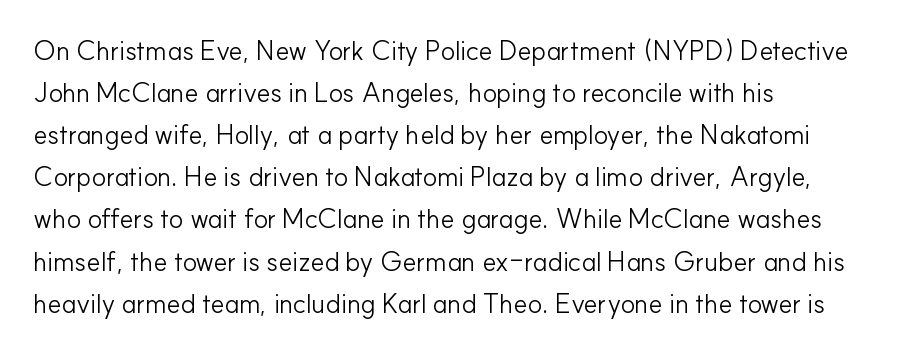
Each new line begins a customary step beneath the previous one. The passage shown is not underscored anywhere. Weight: not bold — regular or lighter. Nope, not italic — everything's standing straight. A classic flush-left, rag-right setting is used for this passage.
